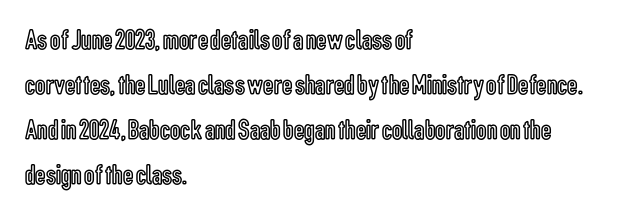
{"italic": "no", "width": "condensed", "x_height": "medium", "monospaced": "no", "underline": "no", "align": "left", "line_spacing": "normal", "line_spacing_ratio": 1.55, "letter_spacing": "normal", "letter_spacing_em": 0.0, "glyph_px": 29}
